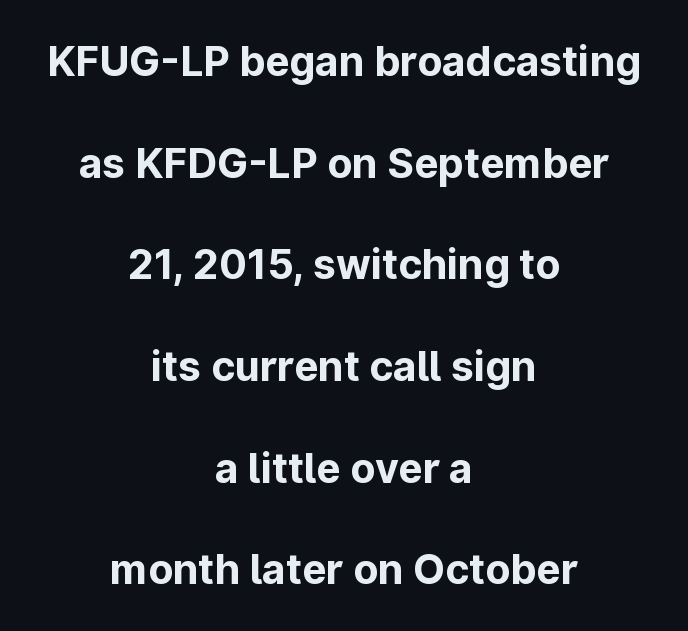
Think of a printed novel: that variable character pitch is what you see here. Tracking value appears to be zero — textbook default spacing. Grotesque or geometric, the face here clearly has no serifs. These lines carry a lot of weight — the face is fully bold.
